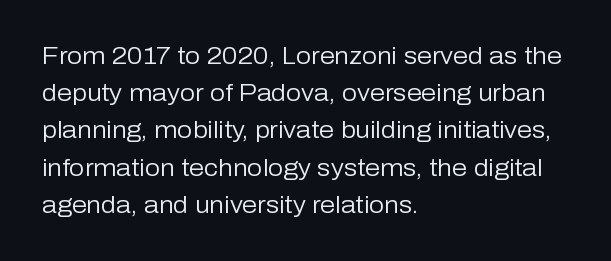
The image shows 24 px text type, upright; set left-aligned, normal line spacing (1.55x), normal letter spacing, not underlined.
